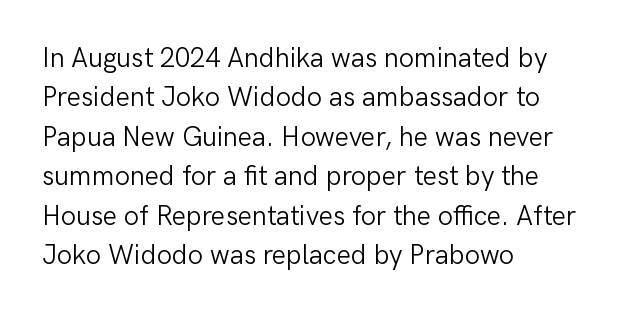
The image shows 27 px text type, upright; set left-aligned, normal line spacing (1.46x), normal letter spacing, not underlined.
